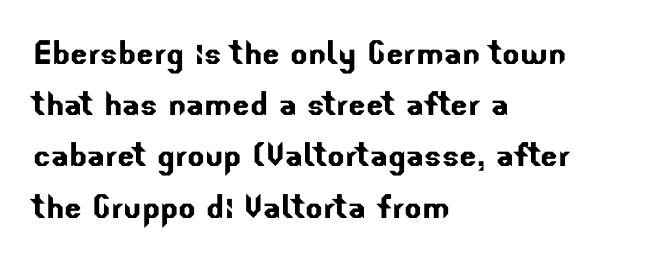
The image shows 41 px sans-serif type; set left-aligned, normal line spacing (1.25x), normal letter spacing, not underlined; low stroke contrast and a small x-height.
